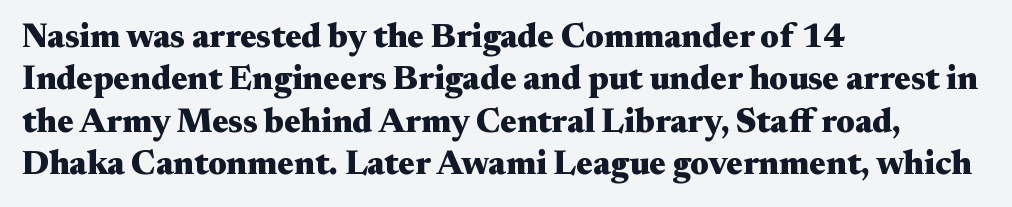
{"serif": "yes", "italic": "no", "bold": "yes", "weight": "heavy", "width": "wide", "stroke_contrast": "medium", "x_height": "small", "monospaced": "no", "underline": "no", "align": "left", "line_spacing": "normal", "line_spacing_ratio": 1.25, "letter_spacing": "normal", "letter_spacing_em": 0.0, "glyph_px": 34}
